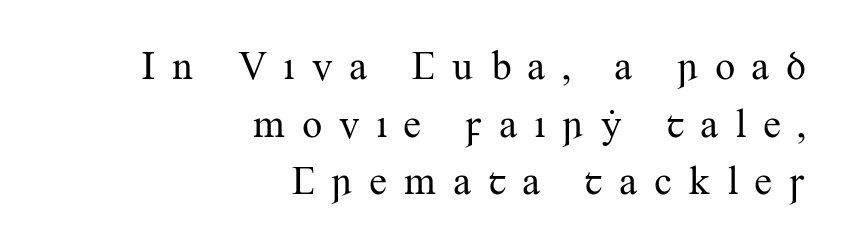
The image shows 40 px regular-weight serif type, upright; set right-aligned, normal line spacing (1.44x), unusually wide letter spacing (+0.39 em), not underlined; medium stroke contrast and a small x-height.
